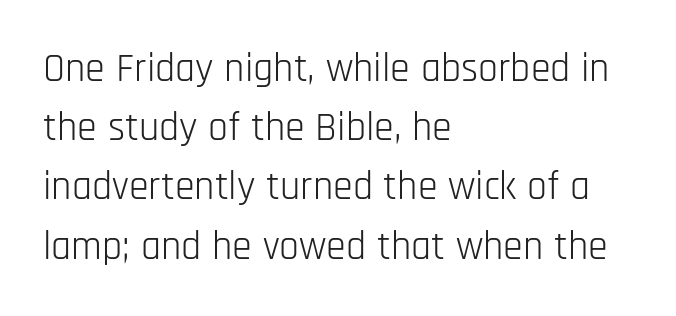
Q: Is the text bold? A: No.
Q: Is the text italic (slanted)? A: No, it is upright.
Q: Is the typeface a serif or a sans-serif typeface? A: Sans-serif.
Q: Is the text underlined? A: No.
Q: How is the paragraph aligned? A: Left-aligned.
Q: Is the spacing between letters normal or unusually wide? A: Normal.
Q: Is the spacing between lines tight, normal or loose? A: Normal.
Q: Width (condensed, normal, or wide)? A: Condensed.
Q: Stroke contrast? A: Low.
Q: x-height? A: Large.
Q: Monospaced? A: No.
